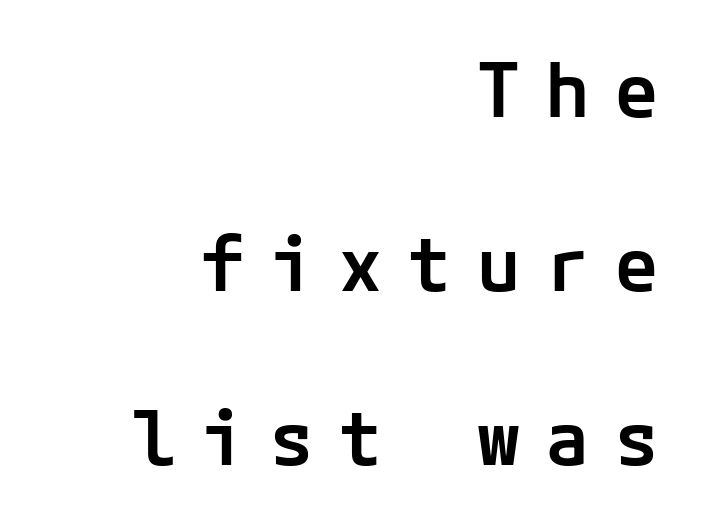
Q: Is the text bold? A: Semi-bold.
Q: Is the text italic (slanted)? A: No, it is upright.
Q: Is the typeface a serif or a sans-serif typeface? A: Sans-serif.
Q: Is the text underlined? A: No.
Q: How is the paragraph aligned? A: Right-aligned.
Q: Is the spacing between letters normal or unusually wide? A: Unusually wide.
Q: Is the spacing between lines tight, normal or loose? A: Loose.
Q: Width (condensed, normal, or wide)? A: Normal.
Q: Stroke contrast? A: Low.
Q: x-height? A: Medium.
